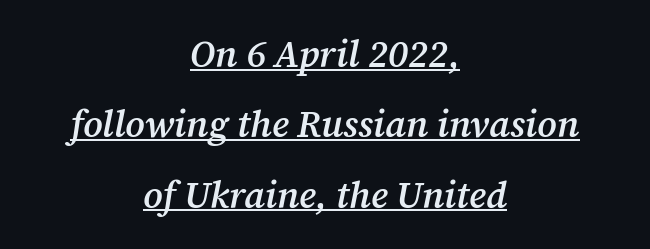
The image shows 37 px semibold serif type, italic (leaning right); set centered, loose line spacing (1.9x), normal letter spacing, underlined; medium stroke contrast and a medium x-height.
